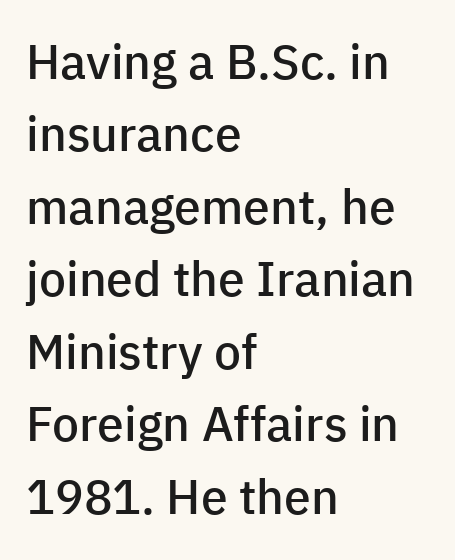
The image shows 48 px semibold sans-serif type, upright; set left-aligned, normal line spacing (1.51x), normal letter spacing, not underlined; low stroke contrast and a medium x-height.
